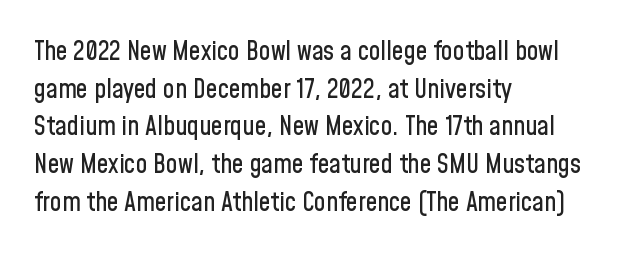
Q: Is the text italic (slanted)? A: No, it is upright.
Q: Is the text underlined? A: No.
Q: How is the paragraph aligned? A: Left-aligned.
Q: Is the spacing between letters normal or unusually wide? A: Normal.
Q: Is the spacing between lines tight, normal or loose? A: Normal.
